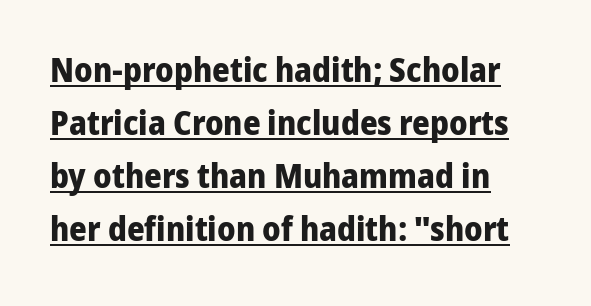
The image shows 34 px bold sans-serif type, upright; set left-aligned, normal line spacing (1.56x), normal letter spacing, underlined; low stroke contrast and a medium x-height.
